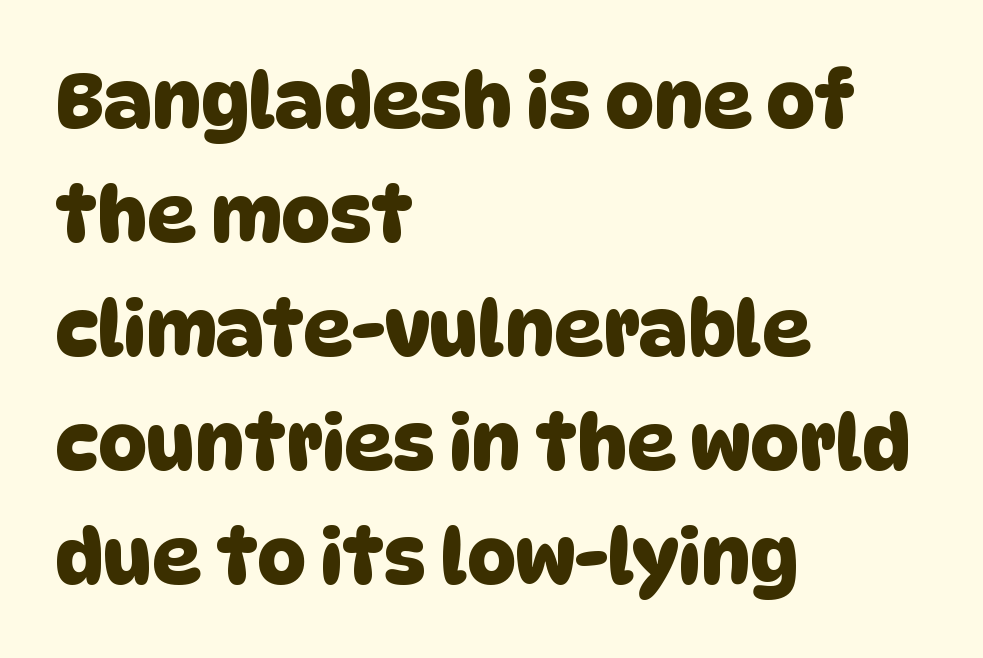
The image shows 76 px sans-serif type; set left-aligned, normal line spacing (1.5x), normal letter spacing, not underlined; low stroke contrast and a large x-height.
